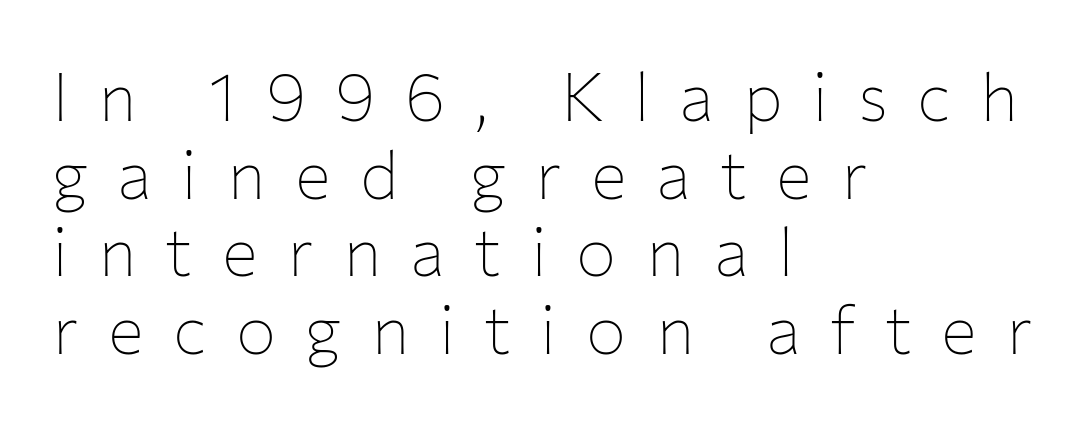
{"serif": "no", "italic": "no", "bold": "no", "weight": "thin", "width": "normal", "stroke_contrast": "low", "x_height": "medium", "monospaced": "no", "underline": "no", "align": "left", "line_spacing_ratio": 1.16, "letter_spacing": "wide", "letter_spacing_em": 0.44, "glyph_px": 67}
